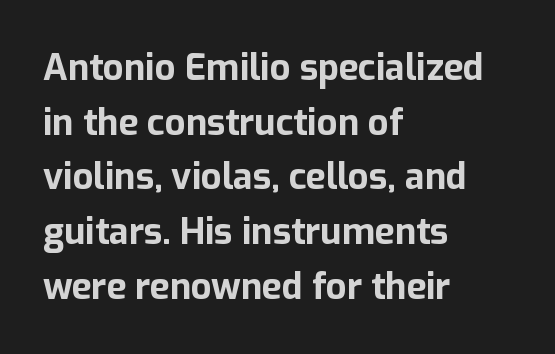
The image shows 36 px bold sans-serif type, upright; set left-aligned, normal line spacing (1.52x), normal letter spacing, not underlined; low stroke contrast and a medium x-height.
